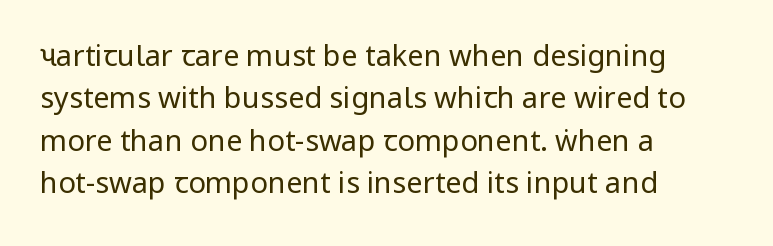
Q: Is the text bold? A: No.
Q: Is the text italic (slanted)? A: No, it is upright.
Q: Is the typeface a serif or a sans-serif typeface? A: Sans-serif.
Q: Is the text underlined? A: No.
Q: How is the paragraph aligned? A: Left-aligned.
Q: Is the spacing between letters normal or unusually wide? A: Normal.
Q: Is the spacing between lines tight, normal or loose? A: Normal.
Q: Width (condensed, normal, or wide)? A: Condensed.
Q: Stroke contrast? A: Low.
Q: x-height? A: Large.
Q: Monospaced? A: No.
